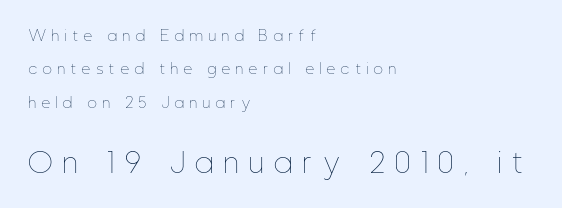
Left-aligned paragraph, ragged on the right. Every character sits straight up, as roman type does. Vertical spacing — loose. Typesetter's note — lower block bumped up in size, upper block left smaller. Quick note: underline off.
